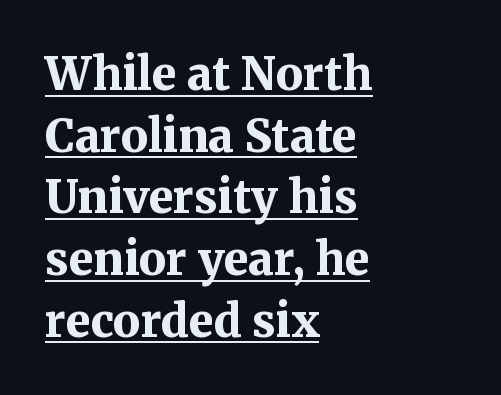
The image shows 45 px bold serif type, upright; set left-aligned, normal line spacing (1.37x), normal letter spacing, underlined; medium stroke contrast and a medium x-height.
